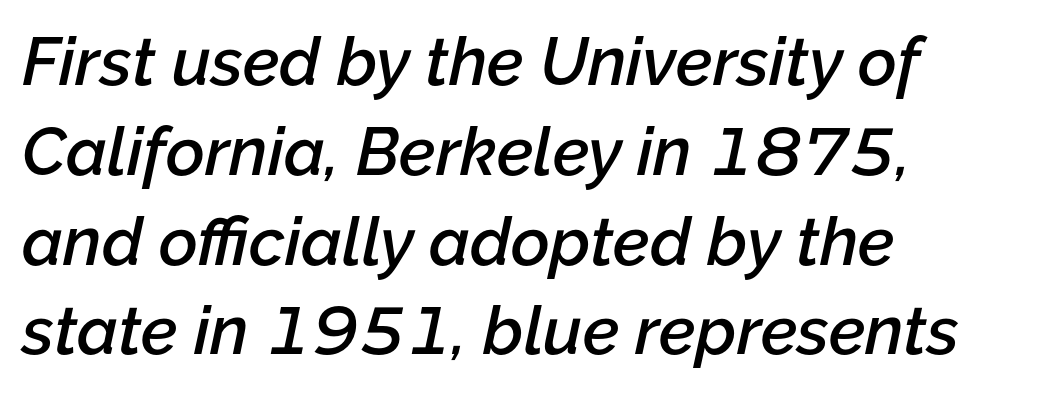
{"italic": "yes", "lean": "right", "slant_degrees": 12, "bold": "semi", "weight": "semibold", "width": "normal", "stroke_contrast": "low", "x_height": "medium", "monospaced": "no", "underline": "no", "align": "left", "line_spacing": "normal", "line_spacing_ratio": 1.34, "letter_spacing": "normal", "letter_spacing_em": 0.0, "glyph_px": 67}
